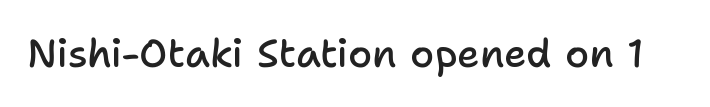
{"serif": "no", "italic": "no", "bold": "semi", "weight": "semibold", "width": "normal", "stroke_contrast": "low", "x_height": "medium", "monospaced": "no", "underline": "no", "letter_spacing": "normal", "letter_spacing_em": 0.0, "glyph_px": 39}
